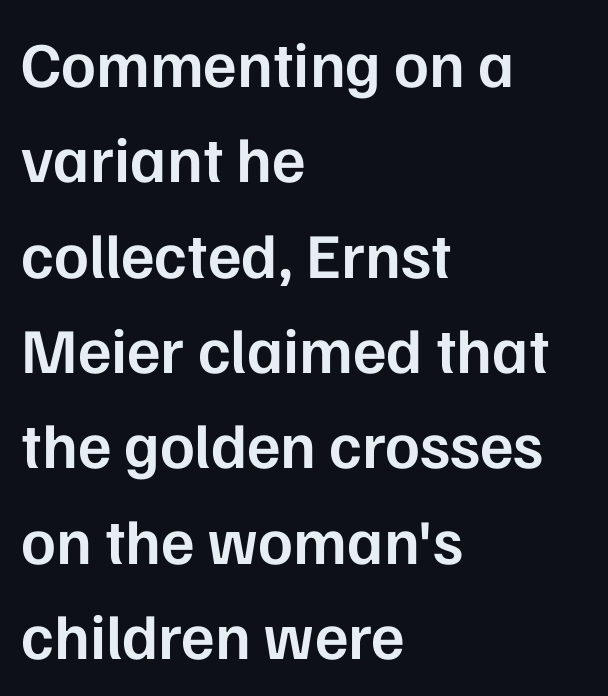
The image shows 64 px semibold sans-serif type, upright; set left-aligned, normal line spacing (1.49x), normal letter spacing, not underlined; low stroke contrast and a medium x-height.
